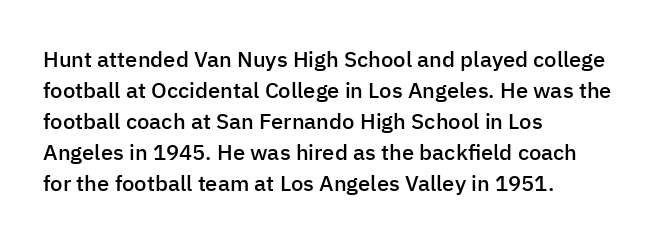
Does extra space separate the letters? No, they use regular spacing. Italic? Not at all — the glyphs are vertical. Notice how the passage keeps a crisp vertical edge on the left only. In terms of leading, this rendering sits right in the middle.
